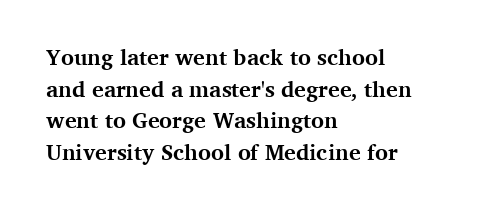
The image shows 22 px bold type, upright; set left-aligned, normal line spacing (1.44x), normal letter spacing, not underlined.
